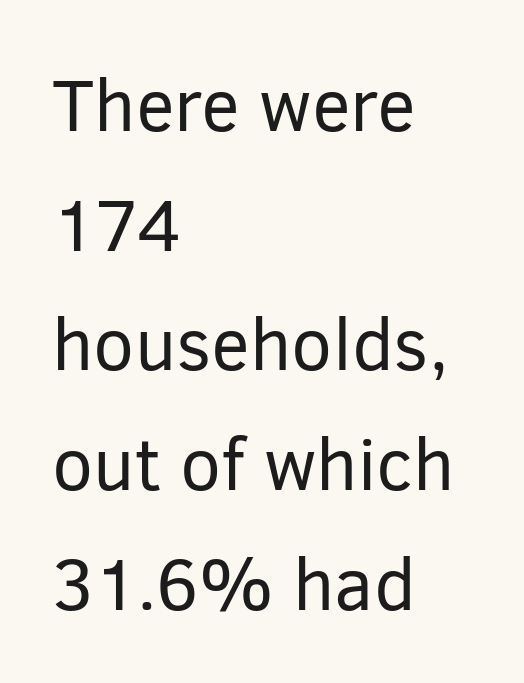
{"serif": "no", "italic": "no", "bold": "no", "weight": "regular", "width": "normal", "stroke_contrast": "low", "x_height": "medium", "monospaced": "no", "underline": "no", "align": "left", "line_spacing": "normal", "line_spacing_ratio": 1.64, "letter_spacing": "normal", "letter_spacing_em": 0.0, "glyph_px": 73}
